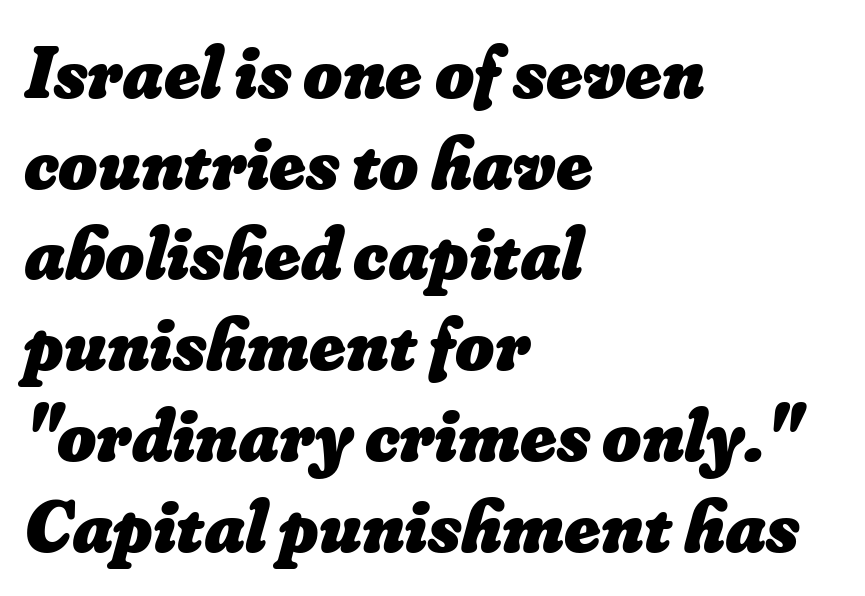
Q: Is the text bold? A: Yes.
Q: Is the text underlined? A: No.
Q: How is the paragraph aligned? A: Left-aligned.
Q: Is the spacing between letters normal or unusually wide? A: Normal.
Q: Width (condensed, normal, or wide)? A: Normal.
Q: Stroke contrast? A: Low.
Q: x-height? A: Small.
Q: Monospaced? A: No.
